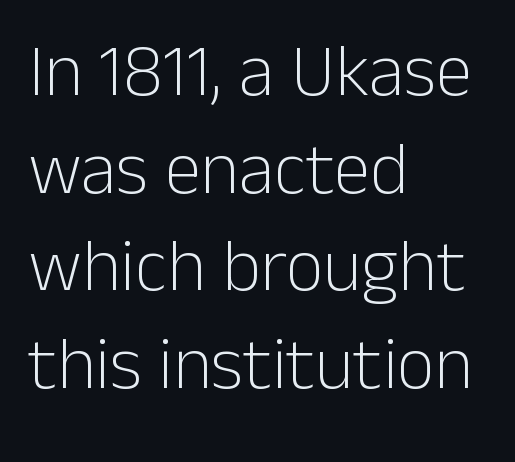
Q: Is the text bold? A: No.
Q: Is the text italic (slanted)? A: No, it is upright.
Q: Is the typeface a serif or a sans-serif typeface? A: Sans-serif.
Q: Is the text underlined? A: No.
Q: How is the paragraph aligned? A: Left-aligned.
Q: Is the spacing between letters normal or unusually wide? A: Normal.
Q: Is the spacing between lines tight, normal or loose? A: Normal.
Q: Width (condensed, normal, or wide)? A: Normal.
Q: Stroke contrast? A: Low.
Q: x-height? A: Medium.
Q: Monospaced? A: No.
